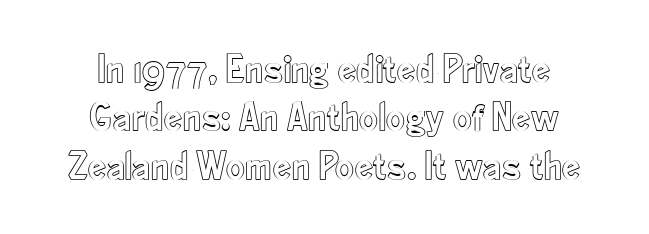
Q: Is the text italic (slanted)? A: No, it is upright.
Q: Is the text underlined? A: No.
Q: How is the paragraph aligned? A: Centered.
Q: Is the spacing between letters normal or unusually wide? A: Normal.
Q: Width (condensed, normal, or wide)? A: Condensed.
Q: x-height? A: Small.
Q: Monospaced? A: No.
